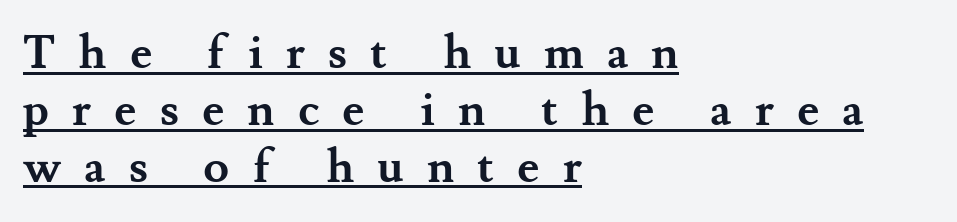
{"serif": "yes", "italic": "no", "bold": "yes", "weight": "semibold", "width": "normal", "stroke_contrast": "medium", "x_height": "small", "monospaced": "no", "underline": "yes", "align": "left", "line_spacing_ratio": 1.21, "letter_spacing": "wide", "letter_spacing_em": 0.49, "glyph_px": 47}
